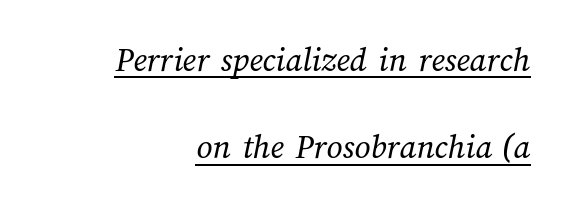
Weight: regular or lighter. Do the characters align in a grid? No, the font is proportional. What stands out about the letter spacing? Nothing — it is the standard amount. Emphasis is given by a line drawn under the lettering. The lines in this sample share a right terminus and differ only in where they begin.
